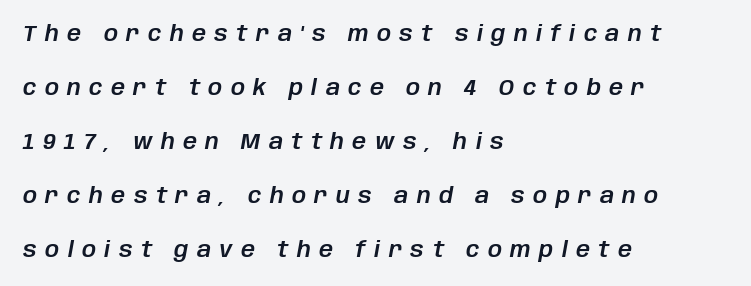
Which margin do the lines hug? The left one — the right edge is uneven. Compared with ordinary roman type, these characters are visibly tilted. Decoration check: the copy has no underline. Students, note that the glyphs here are deliberately spaced far apart. Interline gaps are noticeably wide in this sample.
